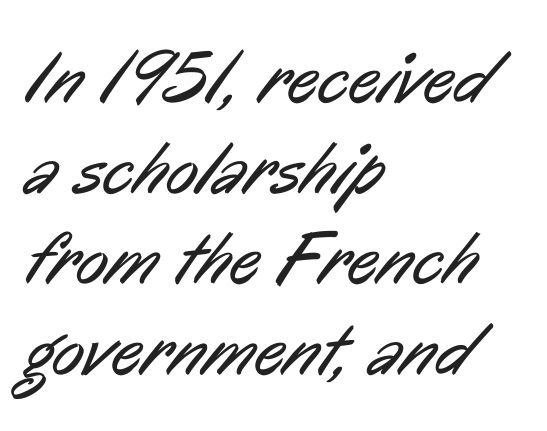
{"serif": "no", "bold": "no", "weight": "regular", "width": "condensed", "stroke_contrast": "low", "x_height": "medium", "monospaced": "no", "underline": "no", "align": "left", "line_spacing_ratio": 1.21, "letter_spacing": "normal", "letter_spacing_em": 0.0, "glyph_px": 75}
